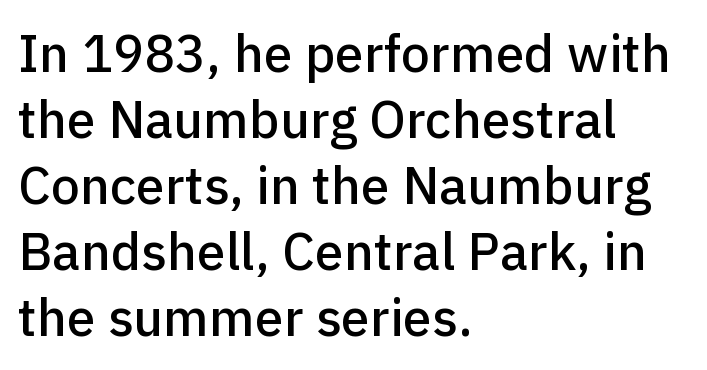
Q: Is the text italic (slanted)? A: No, it is upright.
Q: Is the typeface a serif or a sans-serif typeface? A: Sans-serif.
Q: Is the text underlined? A: No.
Q: How is the paragraph aligned? A: Left-aligned.
Q: Is the spacing between letters normal or unusually wide? A: Normal.
Q: Is the spacing between lines tight, normal or loose? A: Normal.
Q: Width (condensed, normal, or wide)? A: Normal.
Q: Stroke contrast? A: Low.
Q: x-height? A: Medium.
Q: Monospaced? A: No.
